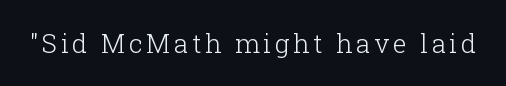
Q: Is the text bold? A: No.
Q: Is the text italic (slanted)? A: No, it is upright.
Q: Is the text underlined? A: No.
